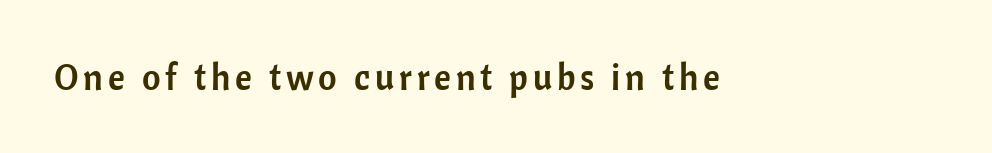
The image shows 36 px sans-serif type, upright; set not underlined; low stroke contrast and a medium x-height.
